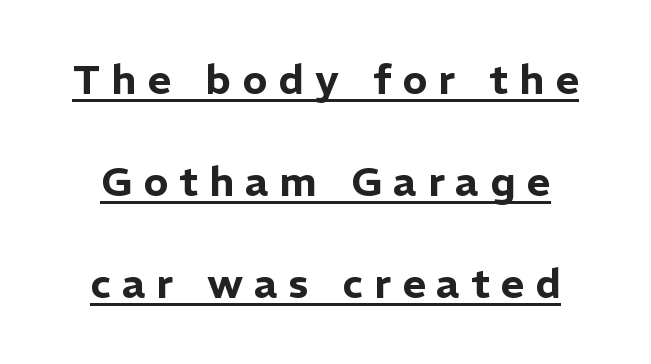
The image shows 41 px sans-serif type, upright; set loose line spacing (2.49x), unusually wide letter spacing (+0.27 em), underlined; low stroke contrast and a medium x-height.
